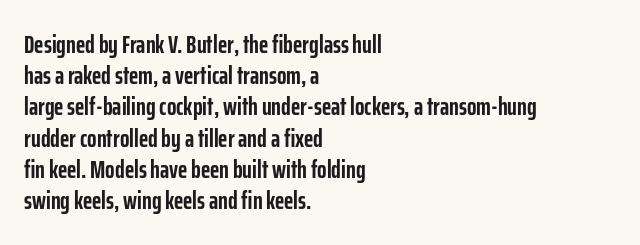
{"italic": "no", "bold": "yes", "underline": "no", "align": "left", "line_spacing": "normal", "line_spacing_ratio": 1.25, "letter_spacing": "normal", "letter_spacing_em": 0.0, "glyph_px": 25}
